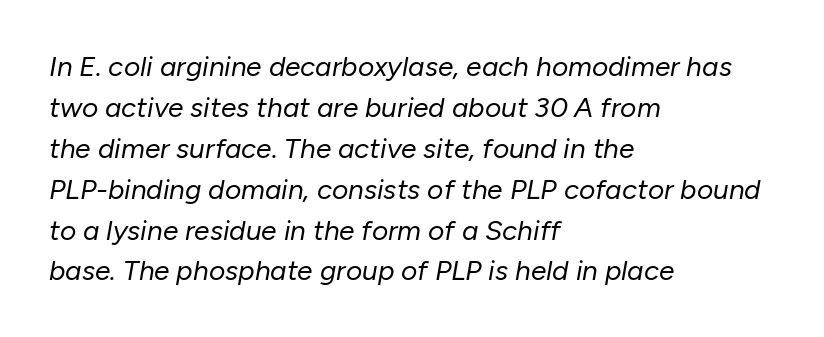
{"italic": "yes", "lean": "right", "slant_degrees": 10, "bold": "no", "weight": "regular", "width": "normal", "stroke_contrast": "low", "x_height": "medium", "monospaced": "no", "underline": "no", "align": "left", "line_spacing": "normal", "line_spacing_ratio": 1.46, "letter_spacing": "normal", "letter_spacing_em": 0.0, "glyph_px": 28}
